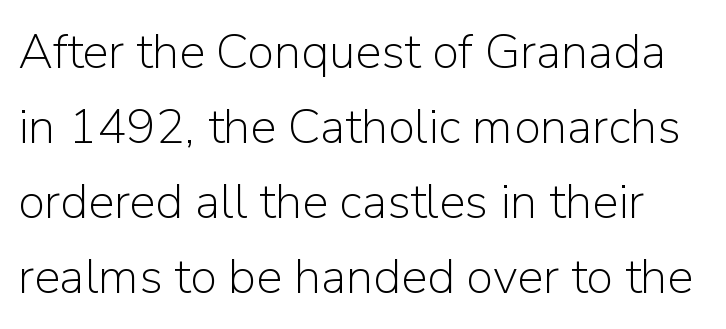
Is there any slant? The stems are plumb. The letters advance in unequal steps, a hallmark of proportional type. The passage shown has conventional tracking throughout. In terms of leading, this rendering sits right in the middle. Lines of text with bare space underneath. These lines are composed in type without serifs.
